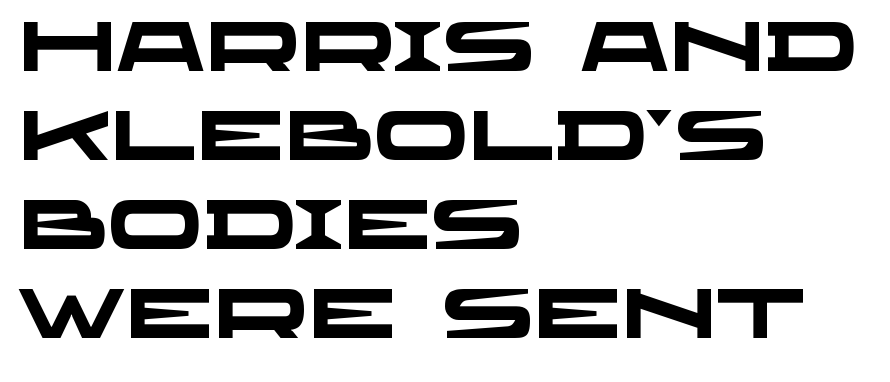
Q: Is the text bold? A: Yes.
Q: Is the typeface a serif or a sans-serif typeface? A: Sans-serif.
Q: Is the text underlined? A: No.
Q: How is the paragraph aligned? A: Left-aligned.
Q: Is the spacing between letters normal or unusually wide? A: Normal.
Q: Is the spacing between lines tight, normal or loose? A: Normal.
Q: Width (condensed, normal, or wide)? A: Wide.
Q: Stroke contrast? A: Low.
Q: x-height? A: Large.
Q: Monospaced? A: No.
